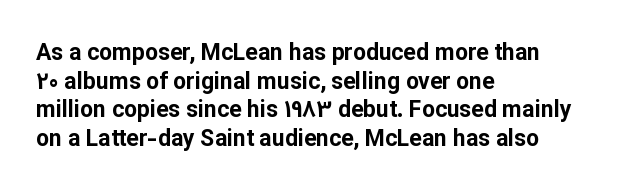
{"italic": "no", "bold": "yes", "underline": "no", "align": "left", "line_spacing_ratio": 1.24, "letter_spacing": "normal", "letter_spacing_em": 0.0, "glyph_px": 23}
